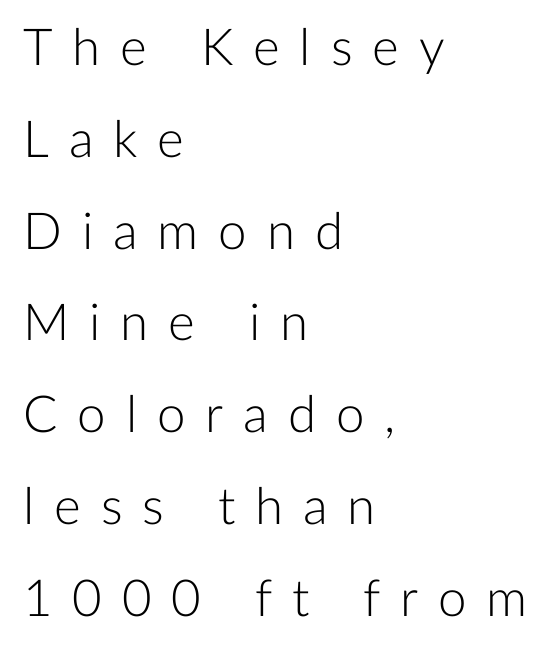
{"serif": "no", "italic": "no", "bold": "no", "weight": "light", "width": "normal", "stroke_contrast": "low", "x_height": "medium", "monospaced": "no", "underline": "no", "align": "left", "line_spacing_ratio": 1.8, "letter_spacing": "wide", "letter_spacing_em": 0.39, "glyph_px": 51}
